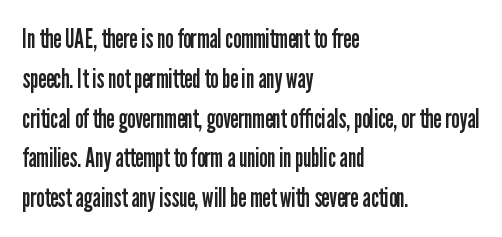
Q: Is the text bold? A: No.
Q: Is the text italic (slanted)? A: No, it is upright.
Q: Is the text underlined? A: No.
Q: How is the paragraph aligned? A: Left-aligned.
Q: Is the spacing between letters normal or unusually wide? A: Normal.
Q: Is the spacing between lines tight, normal or loose? A: Normal.
